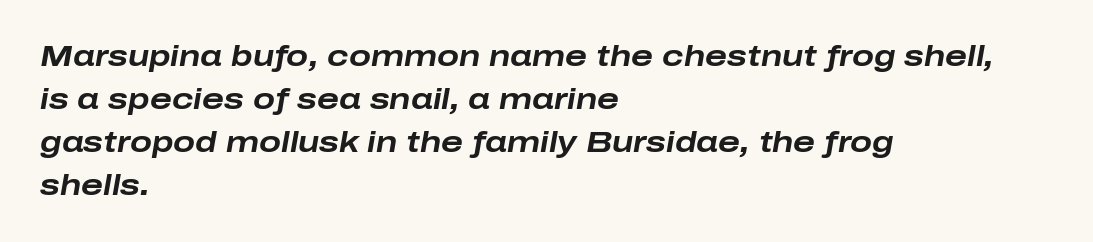
{"italic": "yes", "lean": "right", "slant_degrees": 10, "bold": "yes", "weight": "bold", "width": "wide", "stroke_contrast": "low", "x_height": "medium", "monospaced": "no", "underline": "no", "align": "left", "line_spacing": "normal", "line_spacing_ratio": 1.48, "letter_spacing": "normal", "letter_spacing_em": 0.0, "glyph_px": 29}
